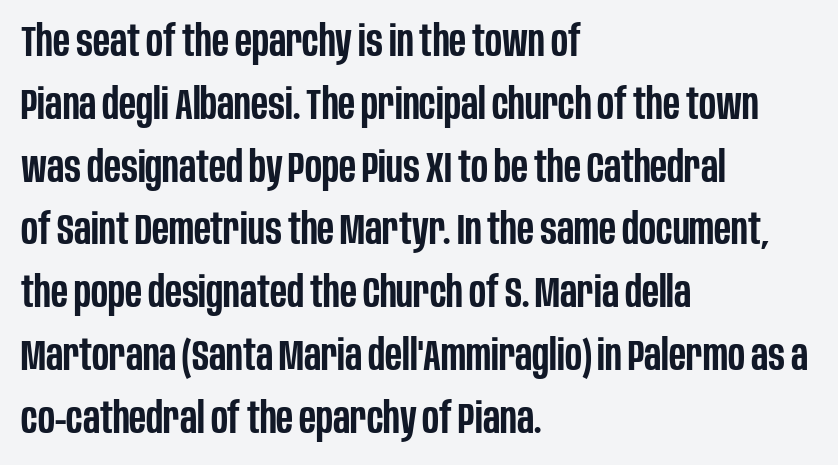
Q: Is the text bold? A: Semi-bold.
Q: Is the text italic (slanted)? A: No, it is upright.
Q: Is the typeface a serif or a sans-serif typeface? A: Sans-serif.
Q: Is the text underlined? A: No.
Q: How is the paragraph aligned? A: Left-aligned.
Q: Is the spacing between letters normal or unusually wide? A: Normal.
Q: Is the spacing between lines tight, normal or loose? A: Normal.
Q: Width (condensed, normal, or wide)? A: Condensed.
Q: Stroke contrast? A: Low.
Q: x-height? A: Large.
Q: Monospaced? A: No.
